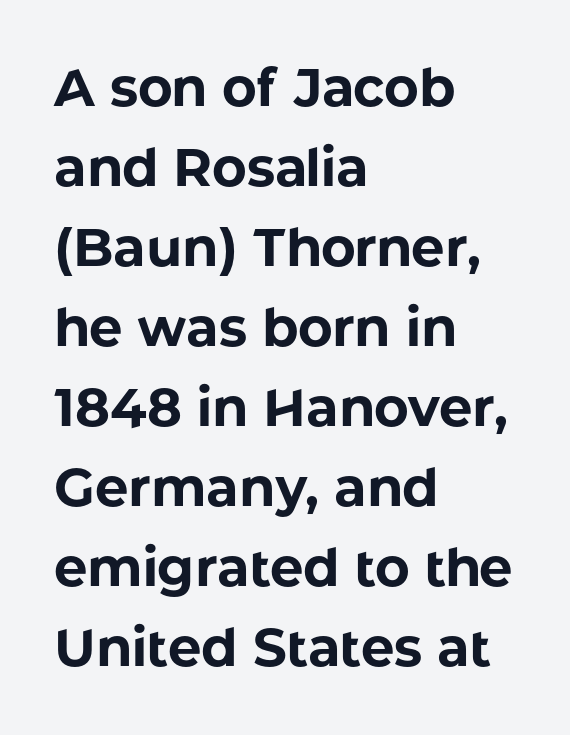
{"serif": "no", "italic": "no", "bold": "yes", "weight": "bold", "width": "normal", "stroke_contrast": "low", "x_height": "medium", "monospaced": "no", "underline": "no", "align": "left", "line_spacing": "normal", "line_spacing_ratio": 1.51, "letter_spacing": "normal", "letter_spacing_em": 0.0, "glyph_px": 53}
